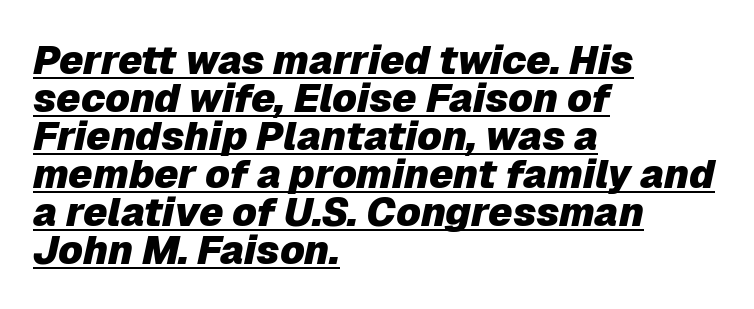
Q: Is the text bold? A: Yes.
Q: Is the text italic (slanted)? A: Yes, it leans right by about 12 degrees.
Q: Is the text underlined? A: Yes.
Q: How is the paragraph aligned? A: Left-aligned.
Q: Is the spacing between letters normal or unusually wide? A: Normal.
Q: Is the spacing between lines tight, normal or loose? A: Tight.
Q: Width (condensed, normal, or wide)? A: Normal.
Q: Stroke contrast? A: Low.
Q: x-height? A: Medium.
Q: Monospaced? A: No.
